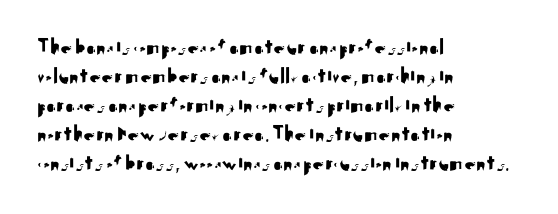
{"italic": "no", "underline": "no", "align": "left", "line_spacing": "normal", "line_spacing_ratio": 1.26, "letter_spacing": "normal", "letter_spacing_em": 0.0, "glyph_px": 23}
